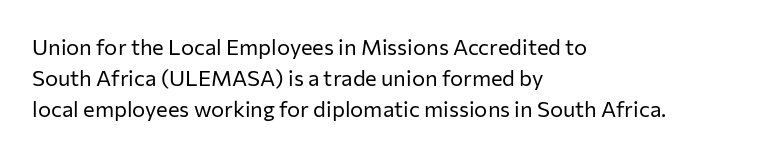
Q: Is the text bold? A: No.
Q: Is the text italic (slanted)? A: No, it is upright.
Q: Is the text underlined? A: No.
Q: How is the paragraph aligned? A: Left-aligned.
Q: Is the spacing between letters normal or unusually wide? A: Normal.
Q: Is the spacing between lines tight, normal or loose? A: Normal.
